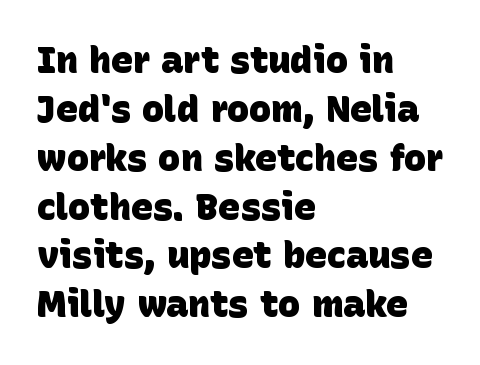
The image shows 37 px heavy sans-serif type; set left-aligned, normal line spacing (1.32x), normal letter spacing, not underlined; low stroke contrast and a large x-height.
